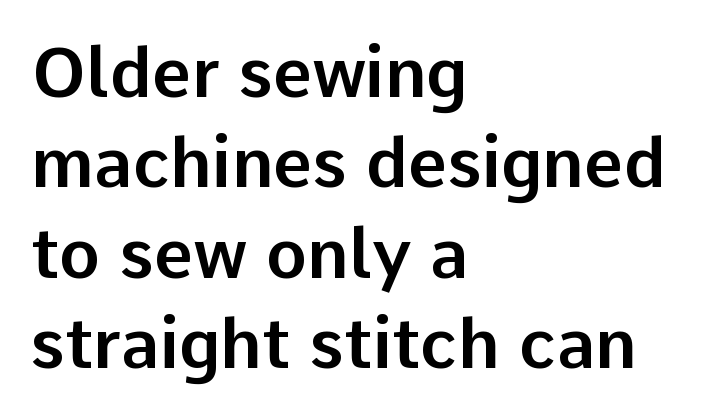
The image shows 69 px sans-serif type, upright; set left-aligned, normal line spacing (1.31x), normal letter spacing, not underlined; low stroke contrast and a medium x-height.
